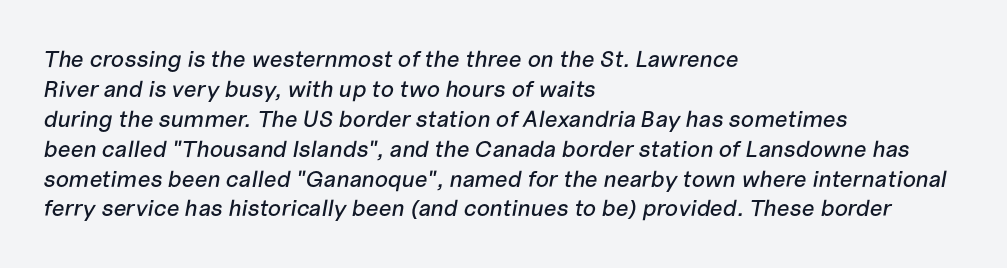
Check under the words: just untouched page. Default kerning and tracking; the words read as compact shapes. A typesetter would mark this as italic. A normal amount of white space separates one row of letters from the next.
